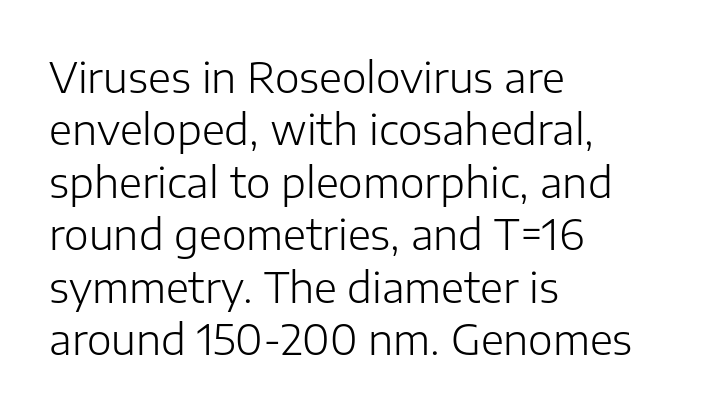
{"serif": "no", "italic": "no", "bold": "no", "weight": "light", "width": "normal", "stroke_contrast": "low", "x_height": "medium", "monospaced": "no", "underline": "no", "align": "left", "line_spacing": "normal", "line_spacing_ratio": 1.25, "letter_spacing": "normal", "letter_spacing_em": 0.0, "glyph_px": 42}
